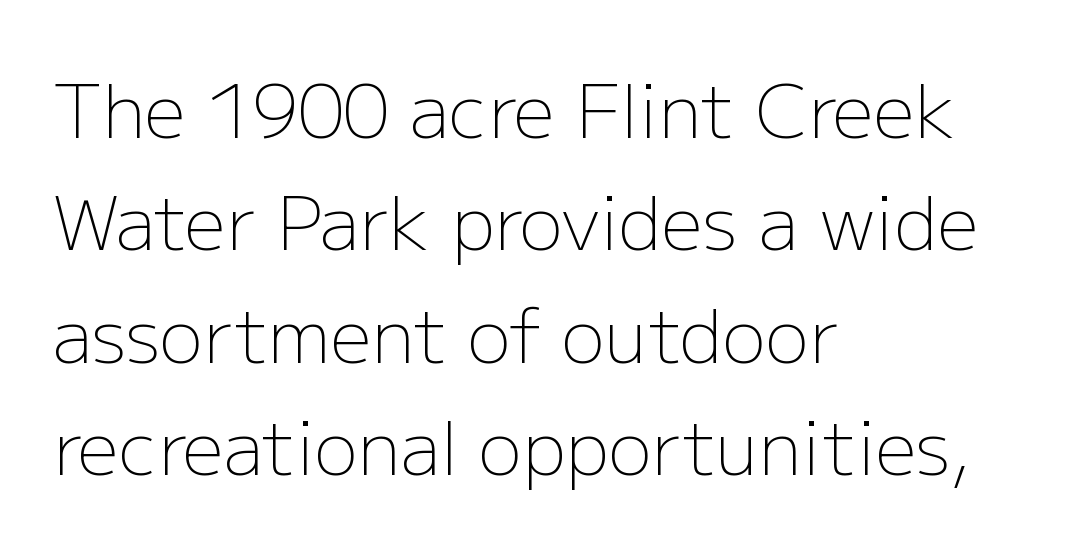
Q: Is the text bold? A: No.
Q: Is the text italic (slanted)? A: No, it is upright.
Q: Is the typeface a serif or a sans-serif typeface? A: Sans-serif.
Q: Is the text underlined? A: No.
Q: How is the paragraph aligned? A: Left-aligned.
Q: Is the spacing between letters normal or unusually wide? A: Normal.
Q: Is the spacing between lines tight, normal or loose? A: Normal.
Q: Width (condensed, normal, or wide)? A: Normal.
Q: Stroke contrast? A: Low.
Q: x-height? A: Medium.
Q: Monospaced? A: No.
